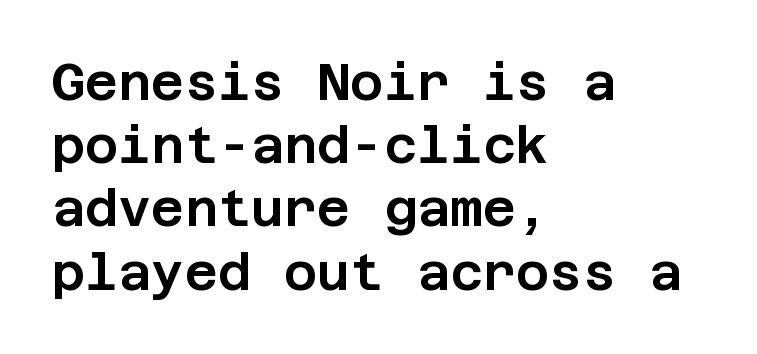
Every row of glyphs begins at an identical x-position on the left. I'd call this a sans setting — the letters go barefoot. Letter spacing: default. Posture: vertical.
